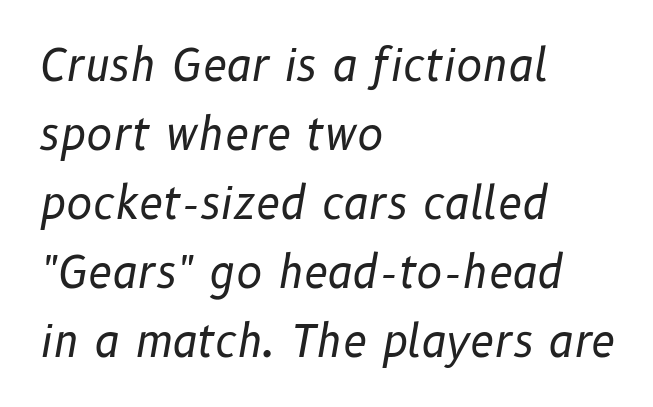
{"italic": "yes", "lean": "right", "slant_degrees": 10, "bold": "no", "weight": "regular", "width": "normal", "stroke_contrast": "low", "x_height": "medium", "monospaced": "no", "underline": "no", "align": "left", "line_spacing": "normal", "line_spacing_ratio": 1.57, "letter_spacing": "normal", "letter_spacing_em": 0.0, "glyph_px": 44}
